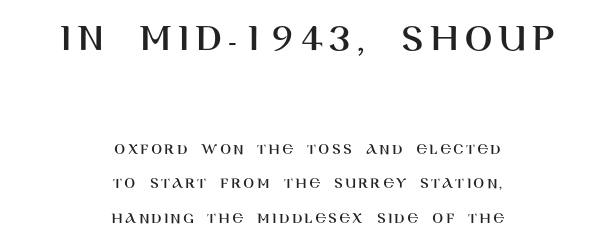
Type size steps down from the first block to the second. Every character sits straight up, as roman type does. I'd call this a sans setting — the letters go barefoot. A bare baseline throughout the passage.
